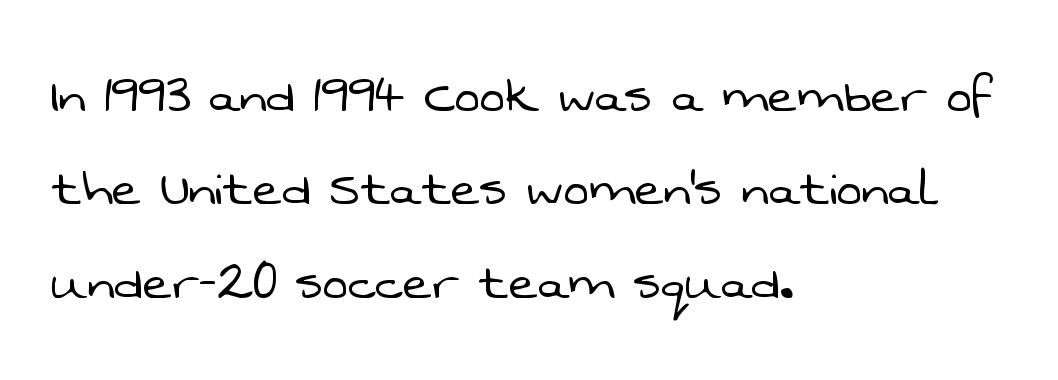
The image shows 61 px light sans-serif type; set left-aligned, normal line spacing (1.53x), normal letter spacing, not underlined; low stroke contrast and a medium x-height.
